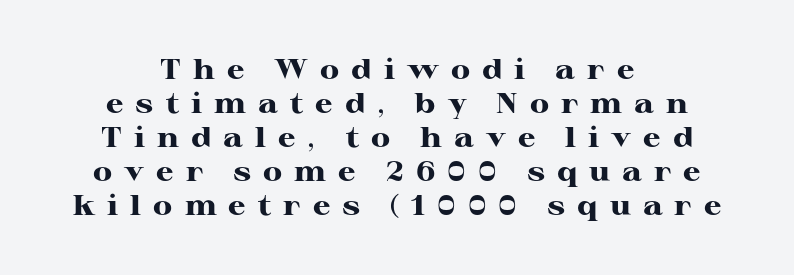
The image shows 28 px heavy, wide serif type, upright; set centered, line spacing 1.21x, unusually wide letter spacing (+0.43 em), not underlined; high stroke contrast and a medium x-height.
